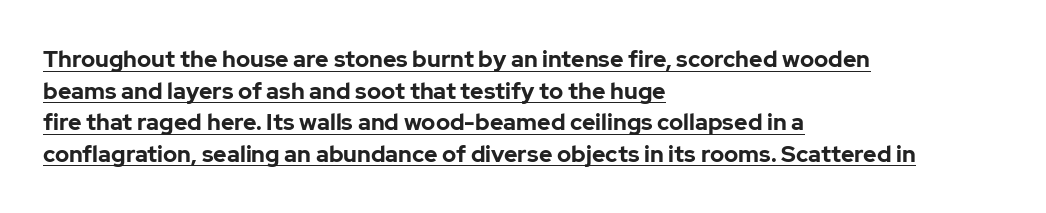
On the weight axis this lands at bold, roughly 700. Looks like someone drew a line under every word here. The letterforms sit shoulder to shoulder at normal distance. The space between consecutive lines is moderate. Compared with a centered layout, this one pins lines to the left instead. A roman cut, with each character standing at attention.
